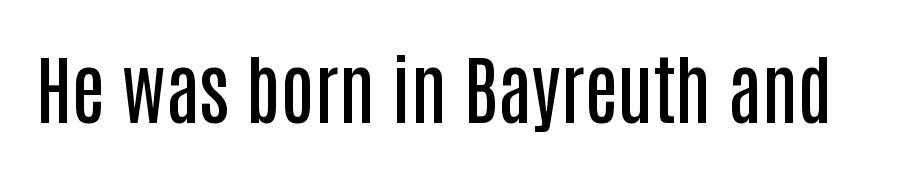
Q: Is the text bold? A: Semi-bold.
Q: Is the text italic (slanted)? A: No, it is upright.
Q: Is the typeface a serif or a sans-serif typeface? A: Sans-serif.
Q: Is the text underlined? A: No.
Q: Is the spacing between letters normal or unusually wide? A: Normal.
Q: Width (condensed, normal, or wide)? A: Condensed.
Q: Stroke contrast? A: Low.
Q: x-height? A: Large.
Q: Monospaced? A: No.
